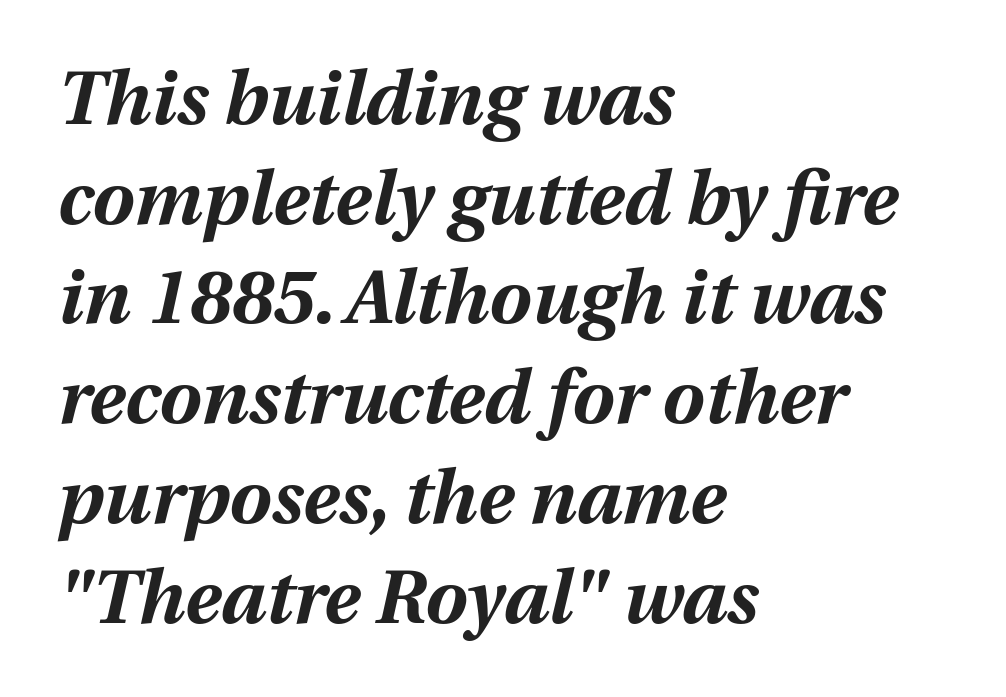
Nobody drew a line under any word here. Nobody touched the tracking dial on this one. Students, this is bold: see how much ink each stroke carries. The passage is arranged the way most books set body copy — flush left. Regular leading.
